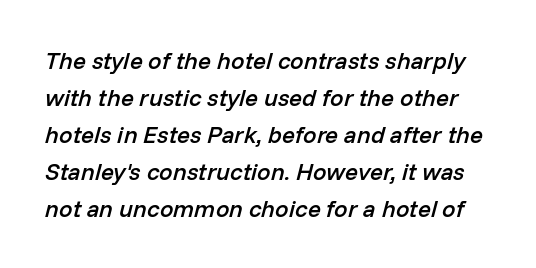
Q: Is the text bold? A: Semi-bold.
Q: Is the text italic (slanted)? A: Yes, it leans right by about 14 degrees.
Q: Is the text underlined? A: No.
Q: Is the spacing between letters normal or unusually wide? A: Normal.
Q: Is the spacing between lines tight, normal or loose? A: Normal.
